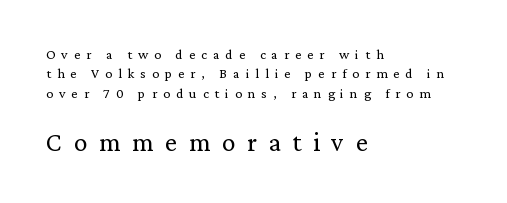
Q: Is the text bold? A: No.
Q: Is the text italic (slanted)? A: No, it is upright.
Q: Is the text underlined? A: No.
Q: How is the paragraph aligned? A: Left-aligned.
Q: Is the spacing between letters normal or unusually wide? A: Unusually wide.
Q: Is the spacing between lines tight, normal or loose? A: Normal.
Q: Which block of text is set in a larger size, the first (top) or the second (bottom)? A: The second (bottom) one.
